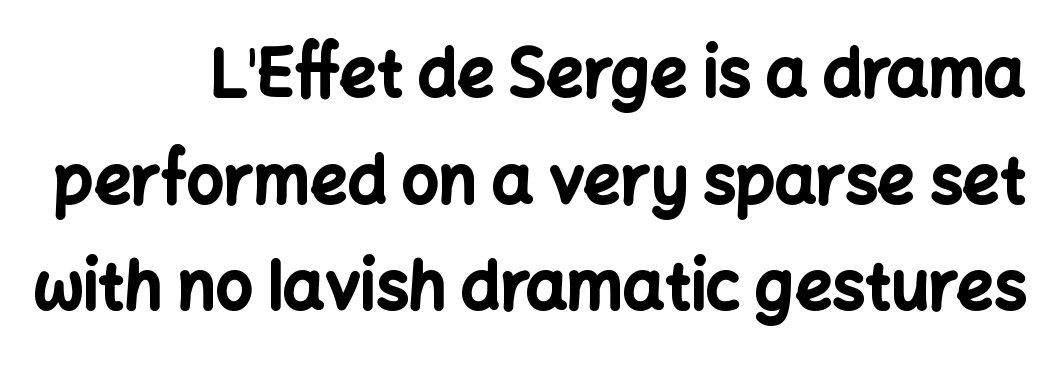
Q: Is the text bold? A: Yes.
Q: Is the text italic (slanted)? A: No, it is upright.
Q: Is the typeface a serif or a sans-serif typeface? A: Sans-serif.
Q: Is the text underlined? A: No.
Q: Is the spacing between letters normal or unusually wide? A: Normal.
Q: Is the spacing between lines tight, normal or loose? A: Normal.
Q: Width (condensed, normal, or wide)? A: Normal.
Q: Stroke contrast? A: Low.
Q: x-height? A: Medium.
Q: Monospaced? A: No.
